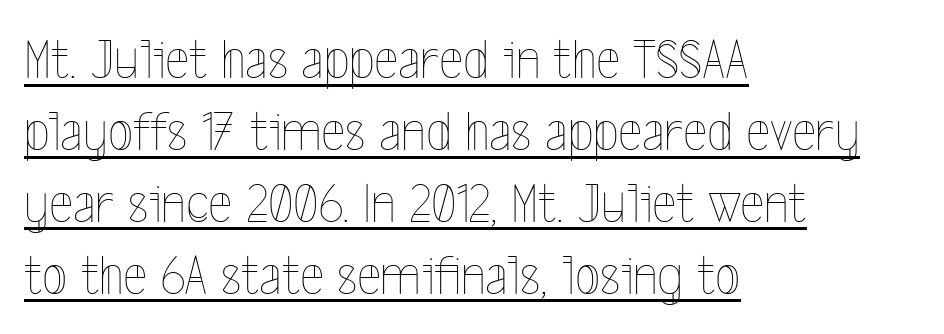
Q: Is the text bold? A: No.
Q: Is the text italic (slanted)? A: No, it is upright.
Q: Is the text underlined? A: Yes.
Q: How is the paragraph aligned? A: Left-aligned.
Q: Is the spacing between letters normal or unusually wide? A: Normal.
Q: Width (condensed, normal, or wide)? A: Condensed.
Q: x-height? A: Medium.
Q: Monospaced? A: No.
